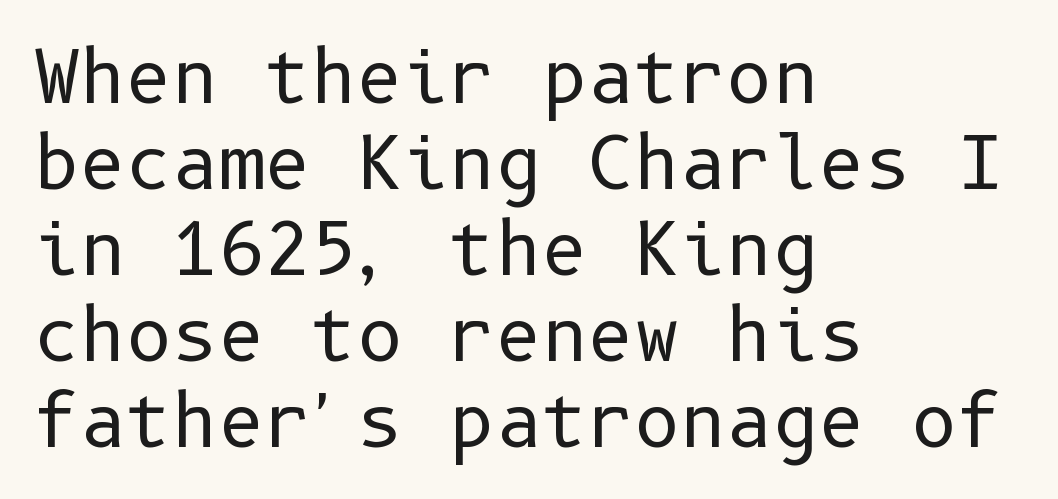
{"serif": "no", "italic": "no", "bold": "no", "weight": "regular", "width": "normal", "stroke_contrast": "low", "x_height": "medium", "underline": "no", "align": "left", "line_spacing_ratio": 1.21, "letter_spacing": "normal", "letter_spacing_em": 0.0, "glyph_px": 71}
